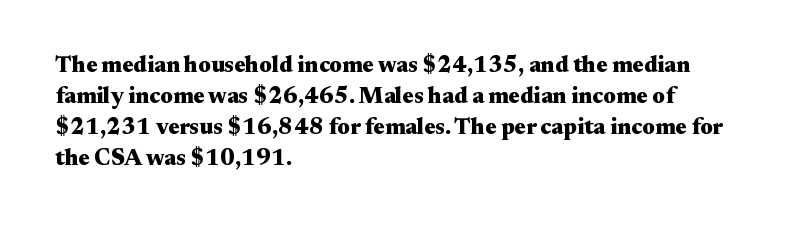
Q: Is the text bold? A: Yes.
Q: Is the text italic (slanted)? A: No, it is upright.
Q: Is the text underlined? A: No.
Q: How is the paragraph aligned? A: Left-aligned.
Q: Is the spacing between letters normal or unusually wide? A: Normal.
Q: Is the spacing between lines tight, normal or loose? A: Normal.
